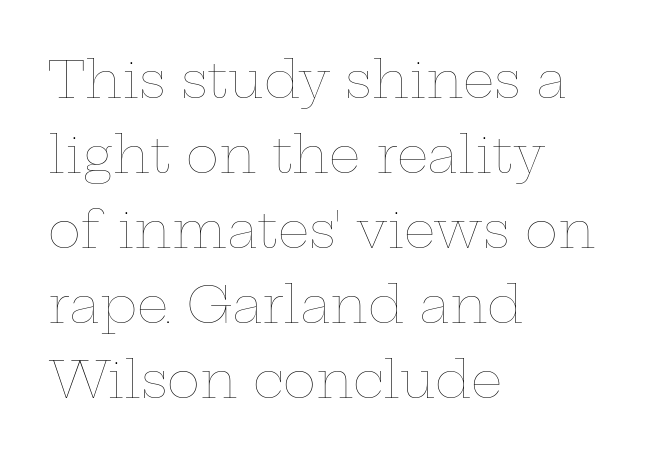
Q: Is the text bold? A: No.
Q: Is the text italic (slanted)? A: No, it is upright.
Q: Is the text underlined? A: No.
Q: How is the paragraph aligned? A: Left-aligned.
Q: Is the spacing between letters normal or unusually wide? A: Normal.
Q: Is the spacing between lines tight, normal or loose? A: Normal.
Q: Width (condensed, normal, or wide)? A: Wide.
Q: Stroke contrast? A: Low.
Q: x-height? A: Medium.
Q: Monospaced? A: No.
